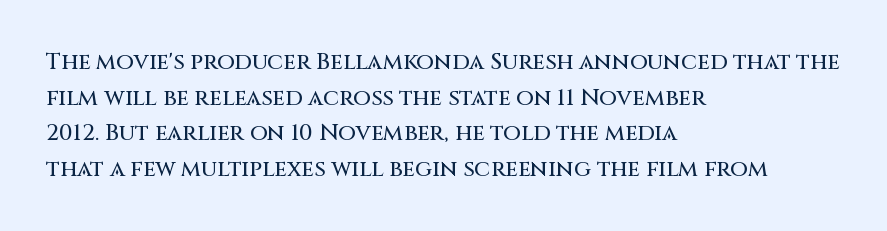
The image shows 23 px text type, upright; set left-aligned, normal line spacing (1.55x), normal letter spacing, not underlined.
